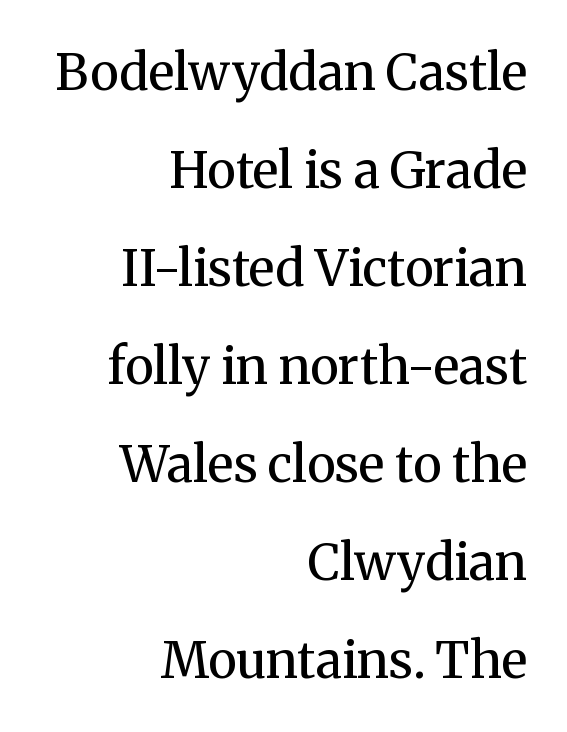
Short note: letters normally spaced. Every character sits straight up, as roman type does. Each row of text sits above clean, open space. One glance says open: line gaps are wider than usual.
